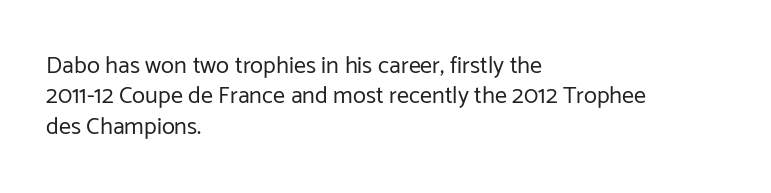
The image shows 24 px text type, upright; set left-aligned, normal line spacing (1.27x), normal letter spacing, not underlined.
